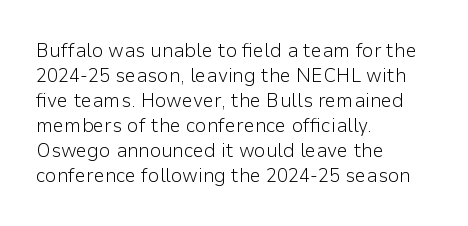
{"italic": "no", "bold": "no", "underline": "no", "align": "left", "line_spacing": "normal", "line_spacing_ratio": 1.25, "letter_spacing": "normal", "letter_spacing_em": 0.0, "glyph_px": 20}
